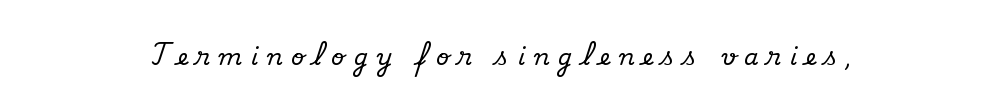
The image shows 23 px text type; set centered, unusually wide letter spacing (+0.39 em), not underlined.
